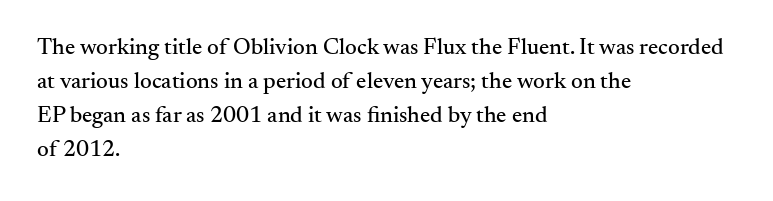
{"italic": "no", "underline": "no", "align": "left", "line_spacing": "normal", "line_spacing_ratio": 1.48, "letter_spacing": "normal", "letter_spacing_em": 0.0, "glyph_px": 23}
